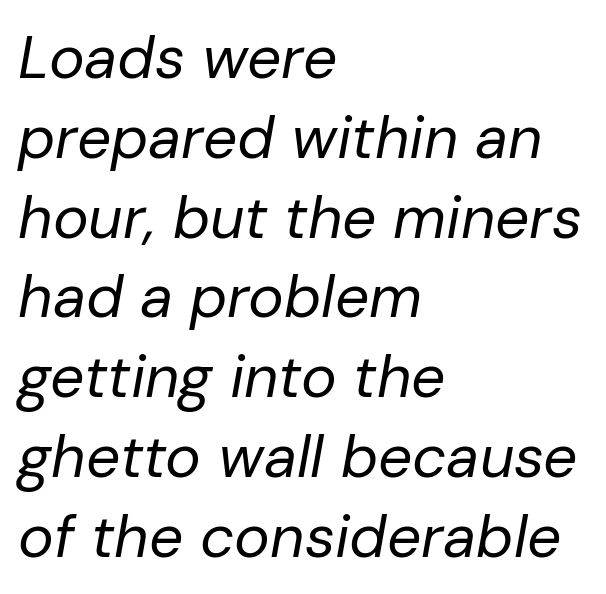
{"italic": "yes", "lean": "right", "slant_degrees": 10, "bold": "no", "weight": "regular", "width": "normal", "stroke_contrast": "low", "x_height": "medium", "monospaced": "no", "underline": "no", "align": "left", "line_spacing": "normal", "line_spacing_ratio": 1.33, "letter_spacing": "normal", "letter_spacing_em": 0.0, "glyph_px": 60}
